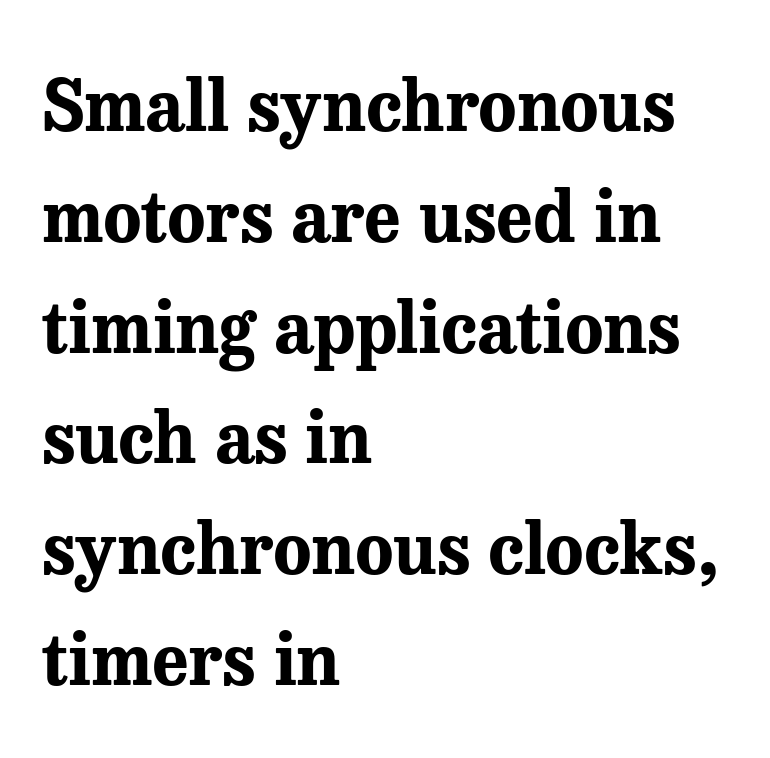
The image shows 71 px bold serif type, upright; set left-aligned, normal line spacing (1.56x), normal letter spacing, not underlined; medium stroke contrast and a medium x-height.
